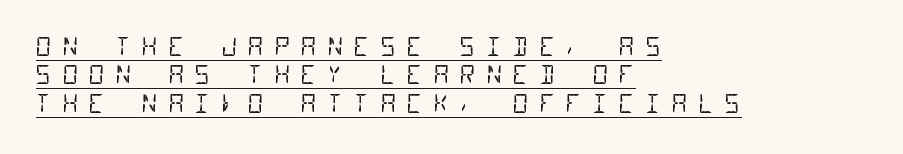
Where is the straight margin? On the left. Summary of weight: not heavy and not bold. Here the glyphs are tracked loosely, breaking word shapes into spaced letters. Descenders here cross a horizontal rule under the line. Vertically, the passage feels compressed, each row crowding the next.
